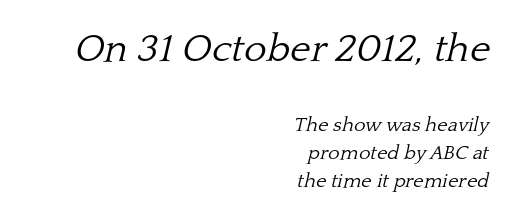
Q: Is the text bold? A: No.
Q: Is the text italic (slanted)? A: Yes, it leans right by about 13 degrees.
Q: Is the typeface a serif or a sans-serif typeface? A: Serif.
Q: Is the text underlined? A: No.
Q: How is the paragraph aligned? A: Right-aligned.
Q: Is the spacing between letters normal or unusually wide? A: Normal.
Q: Is the spacing between lines tight, normal or loose? A: Normal.
Q: Which block of text is set in a larger size, the first (top) or the second (bottom)? A: The first (top) one.
Q: Width (condensed, normal, or wide)? A: Normal.
Q: Stroke contrast? A: Low.
Q: x-height? A: Medium.
Q: Monospaced? A: No.
